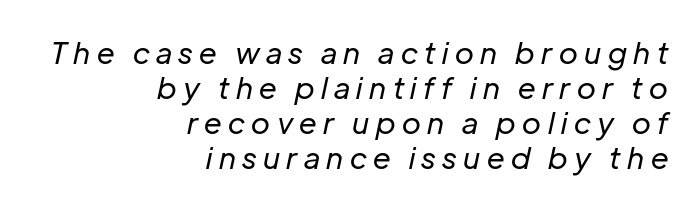
The image shows 30 px regular-weight type, italic (leaning right); set right-aligned, line spacing 1.17x, unusually wide letter spacing (+0.22 em), not underlined; low stroke contrast and a medium x-height.
